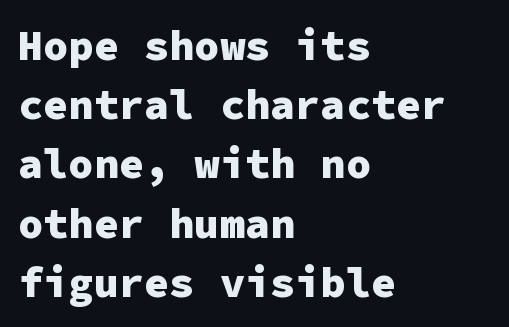
The image shows 42 px heavy sans-serif type, upright, monospaced; set left-aligned, normal line spacing (1.41x), normal letter spacing, not underlined; low stroke contrast and a medium x-height.
